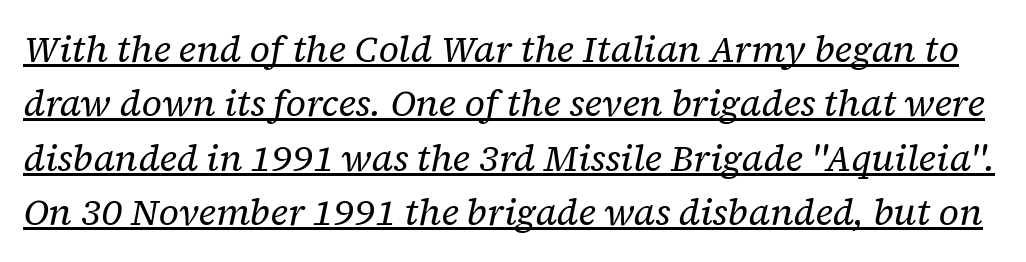
{"serif": "yes", "italic": "yes", "lean": "right", "slant_degrees": 12, "bold": "no", "weight": "regular", "width": "normal", "stroke_contrast": "low", "x_height": "medium", "monospaced": "no", "underline": "yes", "line_spacing": "normal", "line_spacing_ratio": 1.47, "letter_spacing": "normal", "letter_spacing_em": 0.0, "glyph_px": 37}
